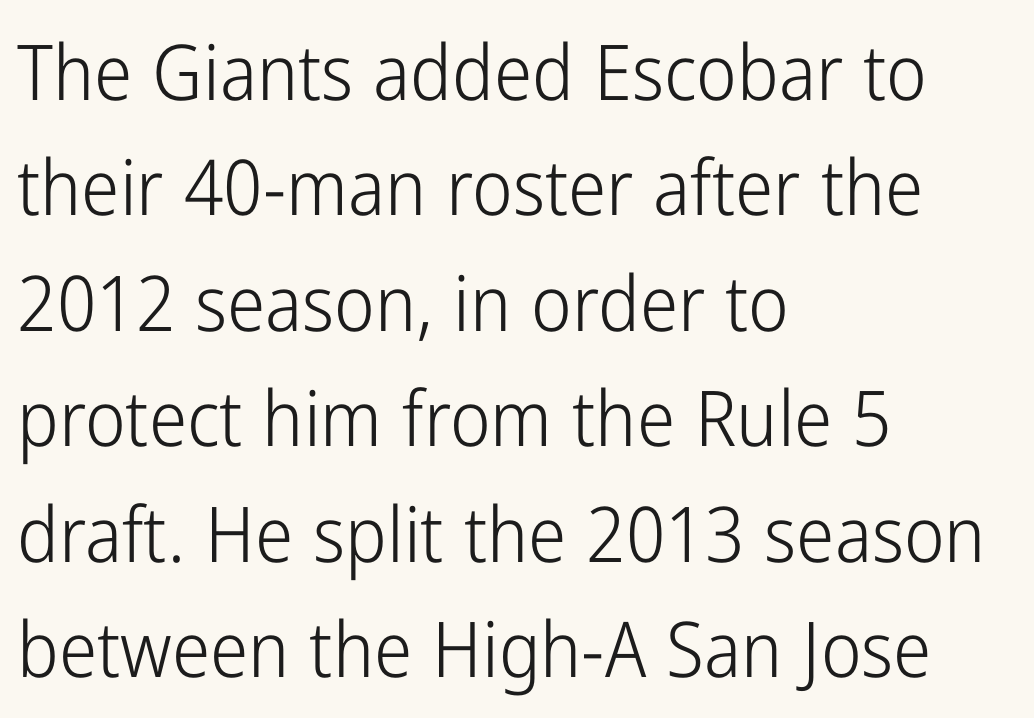
The image shows 77 px light, condensed sans-serif type, upright; set left-aligned, normal line spacing (1.5x), normal letter spacing, not underlined; low stroke contrast and a medium x-height.
